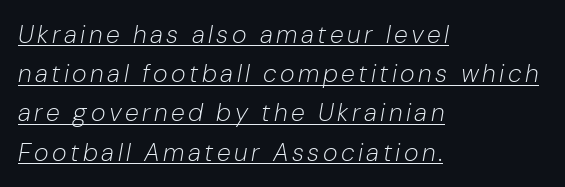
The glyphs are accompanied by a horizontal stroke just below them. Letters have the restrained weight of plain body copy at most. The rendering anchors every line to the left-hand side. Each new line begins a customary step beneath the previous one. Italic? Definitely — the glyphs are oblique.
